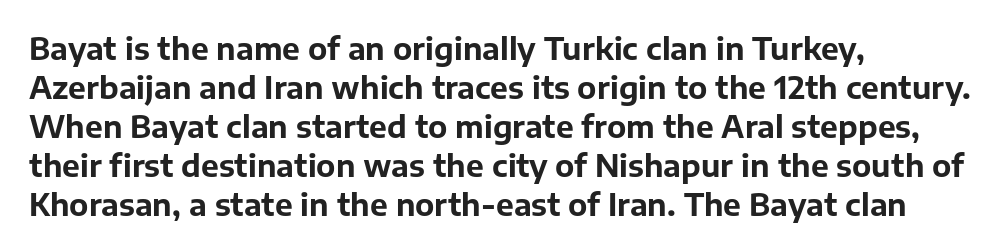
The image shows 30 px bold sans-serif type, upright; set left-aligned, normal line spacing (1.3x), normal letter spacing, not underlined; low stroke contrast and a medium x-height.
